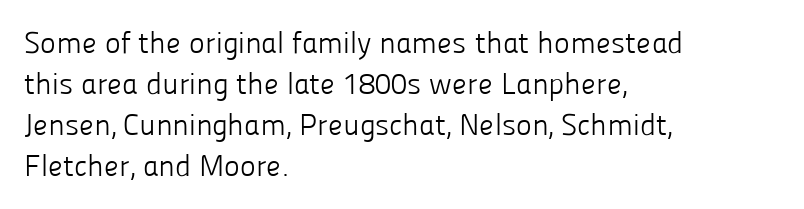
Q: Is the text bold? A: No.
Q: Is the text italic (slanted)? A: No, it is upright.
Q: Is the typeface a serif or a sans-serif typeface? A: Sans-serif.
Q: Is the text underlined? A: No.
Q: How is the paragraph aligned? A: Left-aligned.
Q: Is the spacing between letters normal or unusually wide? A: Normal.
Q: Is the spacing between lines tight, normal or loose? A: Normal.
Q: Width (condensed, normal, or wide)? A: Normal.
Q: Stroke contrast? A: Low.
Q: x-height? A: Medium.
Q: Monospaced? A: No.
